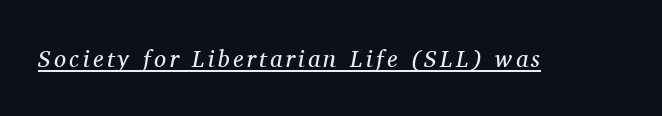
Q: Is the text bold? A: No.
Q: Is the text italic (slanted)? A: Yes, it leans right by about 11 degrees.
Q: Is the text underlined? A: Yes.
